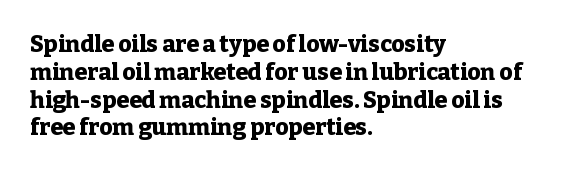
The image shows 23 px bold type, upright; set left-aligned, line spacing 1.21x, normal letter spacing, not underlined.
